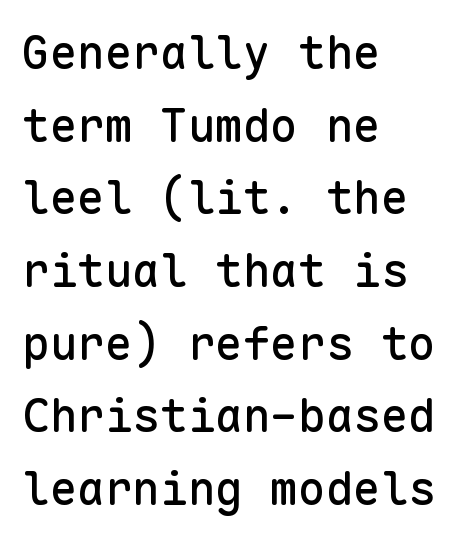
Q: Is the text italic (slanted)? A: No, it is upright.
Q: Is the typeface a serif or a sans-serif typeface? A: Sans-serif.
Q: Is the text underlined? A: No.
Q: How is the paragraph aligned? A: Left-aligned.
Q: Is the spacing between letters normal or unusually wide? A: Normal.
Q: Is the spacing between lines tight, normal or loose? A: Normal.
Q: Width (condensed, normal, or wide)? A: Normal.
Q: Stroke contrast? A: Low.
Q: x-height? A: Medium.
Q: Monospaced? A: Yes.
